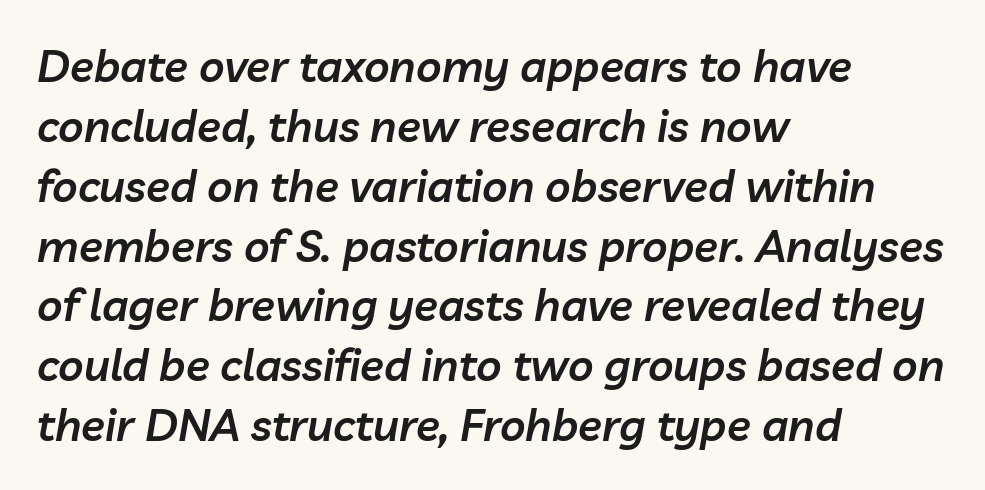
The axis of the letterforms is tilted away from vertical. A normal amount of white space separates one row of letters from the next. The lines are quadded left. Caption: standard tracking, unaltered.
